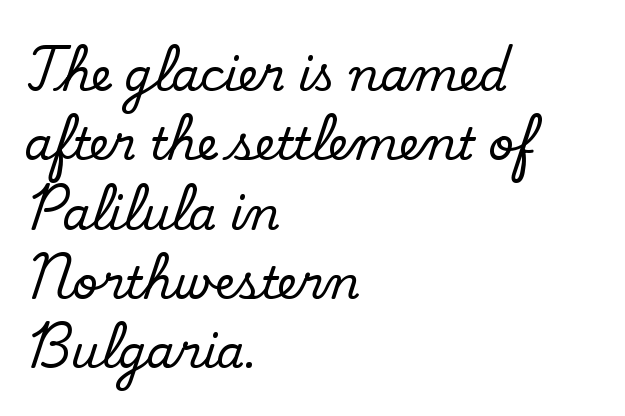
The image shows 45 px regular-weight sans-serif type; set left-aligned, normal line spacing (1.54x), normal letter spacing, not underlined; low stroke contrast and a small x-height.
